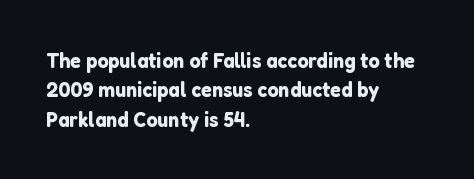
Glyph-to-glyph distance matches everyday printed text. If you drew a ruler down the left edge, every line would touch it. The letters stand upright; this is a roman face. No word sits above an underline. The line-height multiplier appears to be the usual default.
